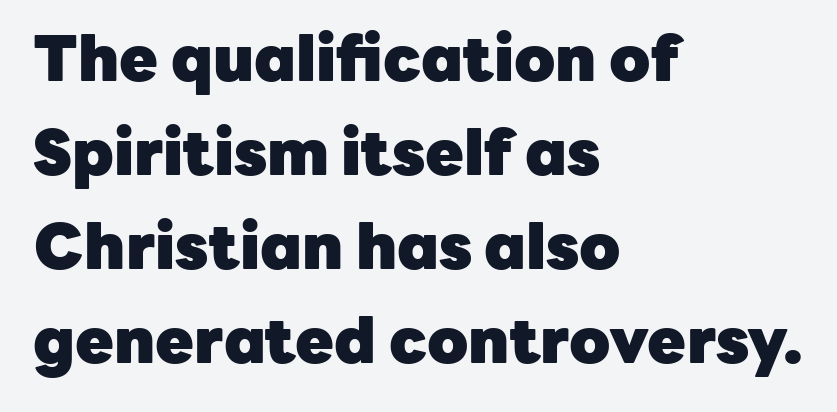
The tracking reads as untouched default to a designer's eye. Visually the block forms a straight wall on the left and a jagged coastline on the right. The letters advance in unequal steps, a hallmark of proportional type. The block of text has a typical density, with ordinary space between rows. The area under the type is left untouched.
